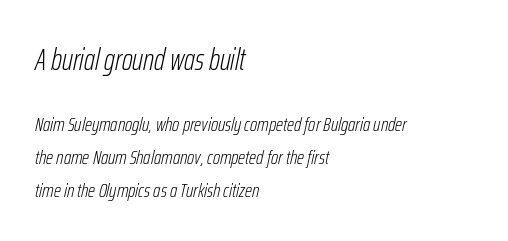
Q: Is the text bold? A: No.
Q: Is the text italic (slanted)? A: Yes, it leans right by about 12 degrees.
Q: Is the text underlined? A: No.
Q: How is the paragraph aligned? A: Left-aligned.
Q: Is the spacing between letters normal or unusually wide? A: Normal.
Q: Is the spacing between lines tight, normal or loose? A: Normal.
Q: Which block of text is set in a larger size, the first (top) or the second (bottom)? A: The first (top) one.
Q: Width (condensed, normal, or wide)? A: Condensed.
Q: Stroke contrast? A: Low.
Q: x-height? A: Medium.
Q: Monospaced? A: No.
